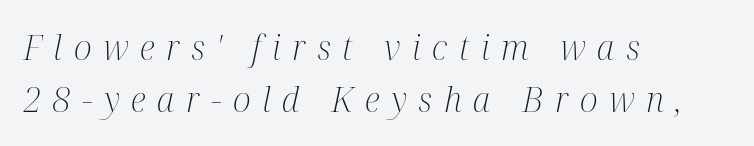
The image shows 34 px light, condensed serif type, italic (leaning right); set left-aligned, normal line spacing (1.53x), unusually wide letter spacing (+0.34 em), not underlined; medium stroke contrast and a medium x-height.
